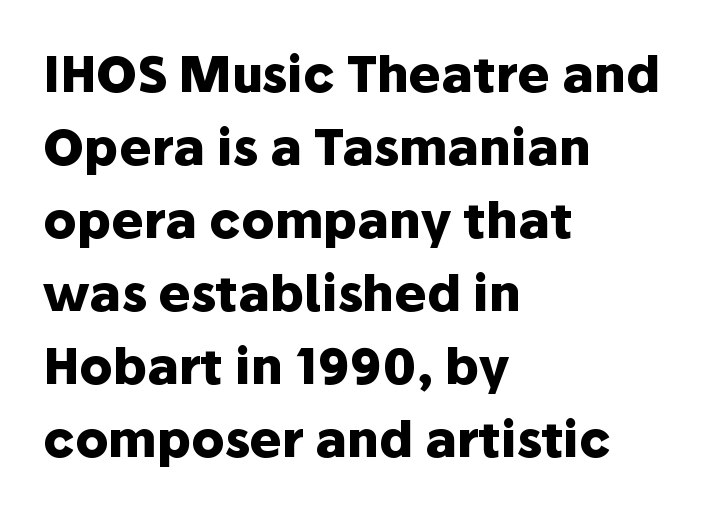
The image shows 49 px heavy sans-serif type, upright; set left-aligned, normal line spacing (1.49x), normal letter spacing, not underlined; low stroke contrast and a medium x-height.
